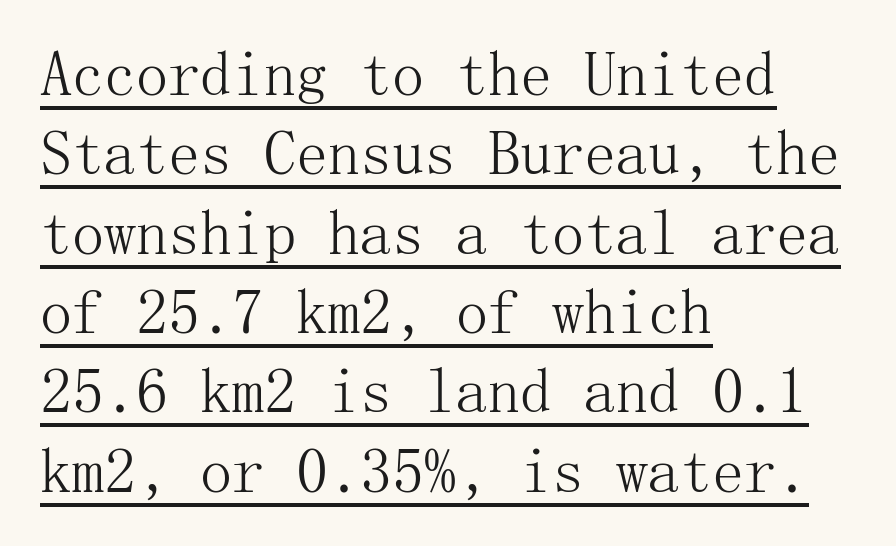
Q: Is the text bold? A: No.
Q: Is the text italic (slanted)? A: No, it is upright.
Q: Is the typeface a serif or a sans-serif typeface? A: Serif.
Q: Is the text underlined? A: Yes.
Q: How is the paragraph aligned? A: Left-aligned.
Q: Is the spacing between letters normal or unusually wide? A: Normal.
Q: Width (condensed, normal, or wide)? A: Normal.
Q: Stroke contrast? A: Medium.
Q: x-height? A: Medium.
